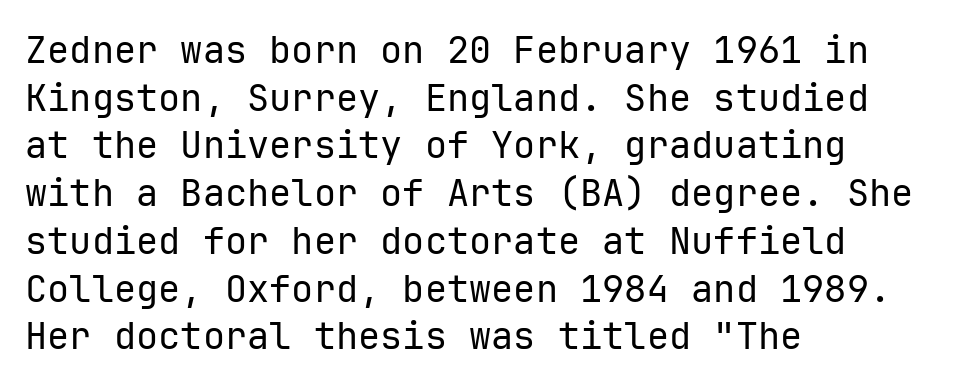
{"serif": "no", "italic": "no", "bold": "no", "weight": "regular", "width": "normal", "stroke_contrast": "low", "x_height": "medium", "monospaced": "yes", "underline": "no", "align": "left", "line_spacing": "normal", "line_spacing_ratio": 1.29, "letter_spacing": "normal", "letter_spacing_em": 0.0, "glyph_px": 37}
